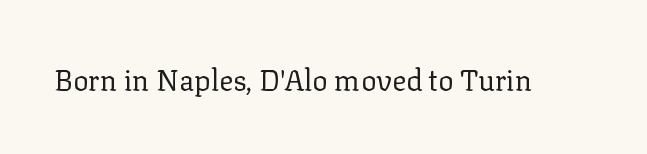
Q: Is the text bold? A: No.
Q: Is the text italic (slanted)? A: No, it is upright.
Q: Is the typeface a serif or a sans-serif typeface? A: Serif.
Q: Is the text underlined? A: No.
Q: Is the spacing between letters normal or unusually wide? A: Normal.
Q: Width (condensed, normal, or wide)? A: Normal.
Q: Stroke contrast? A: Low.
Q: x-height? A: Medium.
Q: Monospaced? A: No.
